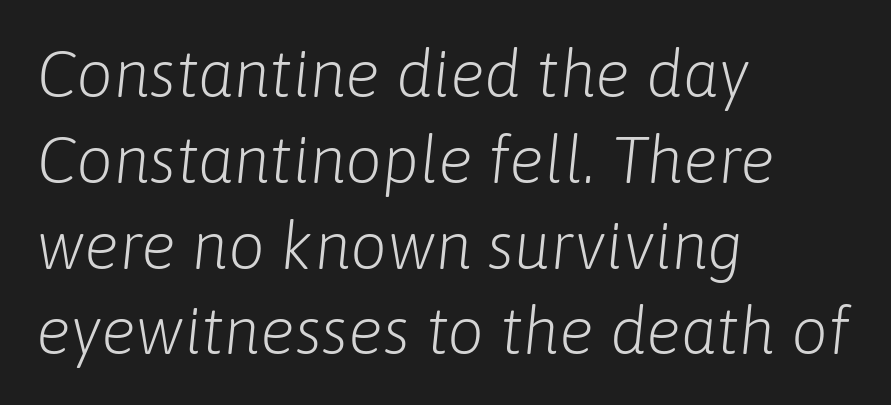
{"italic": "yes", "lean": "right", "slant_degrees": 6, "bold": "no", "weight": "light", "width": "normal", "stroke_contrast": "low", "x_height": "medium", "monospaced": "no", "underline": "no", "align": "left", "line_spacing": "normal", "line_spacing_ratio": 1.32, "letter_spacing": "normal", "letter_spacing_em": 0.0, "glyph_px": 65}
